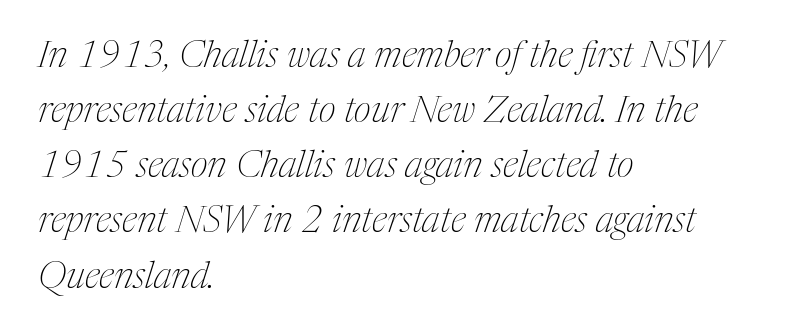
Nothing heavy about these letters — not bold at all. Letterform terminals end in serifs throughout the passage. Normally led — the rows are evenly, conventionally spaced. Inter-character spacing is left at the font's built-in metrics.
